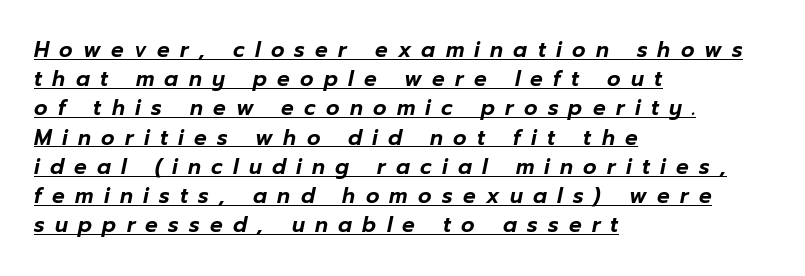
The image shows 21 px text type, italic (leaning right); set left-aligned, normal line spacing (1.39x), unusually wide letter spacing (+0.49 em), underlined.
